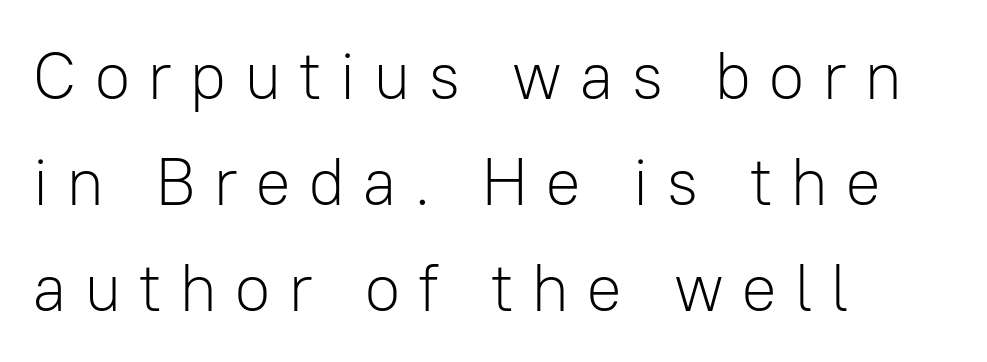
{"serif": "no", "italic": "no", "bold": "no", "weight": "light", "width": "normal", "stroke_contrast": "low", "x_height": "medium", "monospaced": "no", "underline": "no", "align": "left", "line_spacing": "normal", "line_spacing_ratio": 1.58, "letter_spacing": "wide", "letter_spacing_em": 0.25, "glyph_px": 67}
